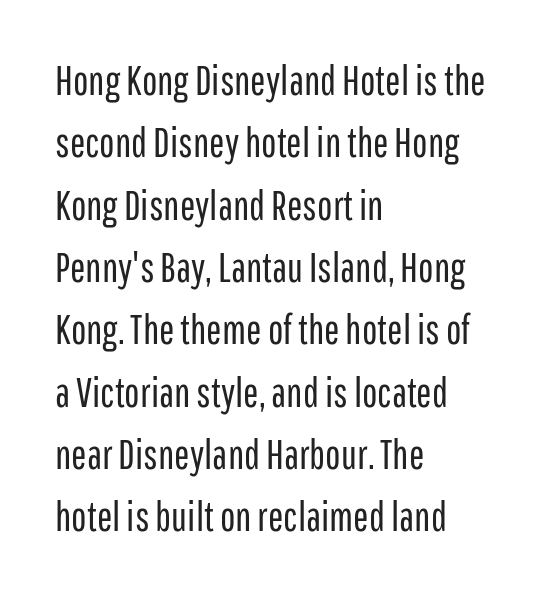
The image shows 41 px regular-weight, condensed sans-serif type, upright; set left-aligned, normal line spacing (1.52x), normal letter spacing, not underlined; low stroke contrast and a medium x-height.
